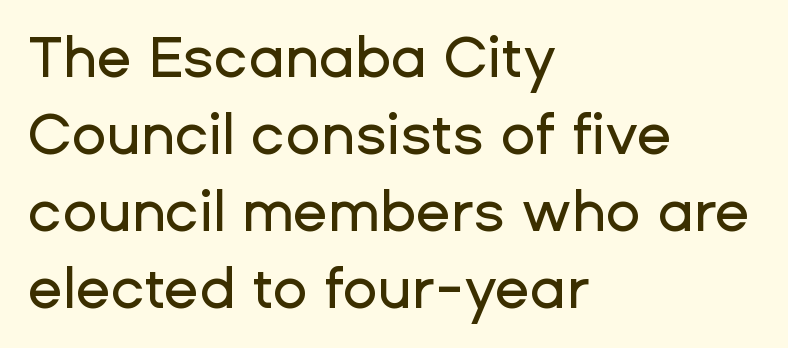
The image shows 57 px sans-serif type, upright; set left-aligned, normal line spacing (1.35x), normal letter spacing, not underlined; low stroke contrast and a medium x-height.
